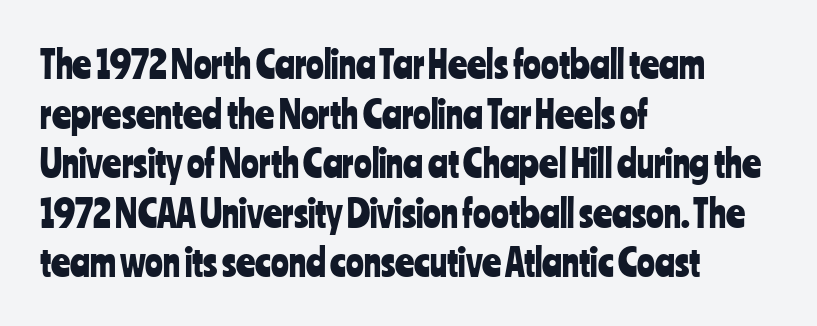
The image shows 37 px condensed sans-serif type, upright; set left-aligned, normal line spacing (1.34x), normal letter spacing, not underlined; low stroke contrast and a medium x-height.
